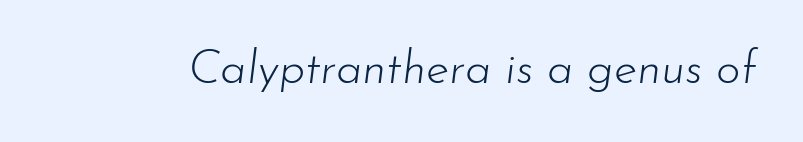
{"italic": "yes", "lean": "right", "slant_degrees": 7, "bold": "no", "weight": "light", "width": "normal", "stroke_contrast": "low", "x_height": "small", "monospaced": "no", "underline": "no", "letter_spacing": "normal", "letter_spacing_em": 0.0, "glyph_px": 47}
